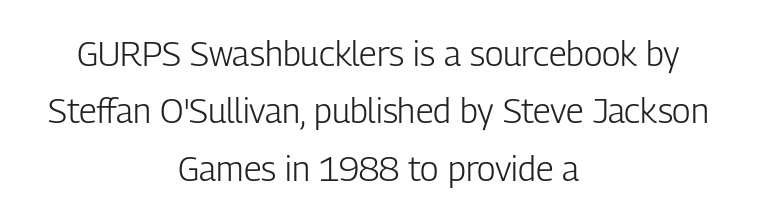
Q: Is the text bold? A: No.
Q: Is the text italic (slanted)? A: No, it is upright.
Q: Is the typeface a serif or a sans-serif typeface? A: Sans-serif.
Q: Is the text underlined? A: No.
Q: How is the paragraph aligned? A: Centered.
Q: Is the spacing between letters normal or unusually wide? A: Normal.
Q: Is the spacing between lines tight, normal or loose? A: Normal.
Q: Width (condensed, normal, or wide)? A: Condensed.
Q: Stroke contrast? A: Low.
Q: x-height? A: Medium.
Q: Monospaced? A: No.
